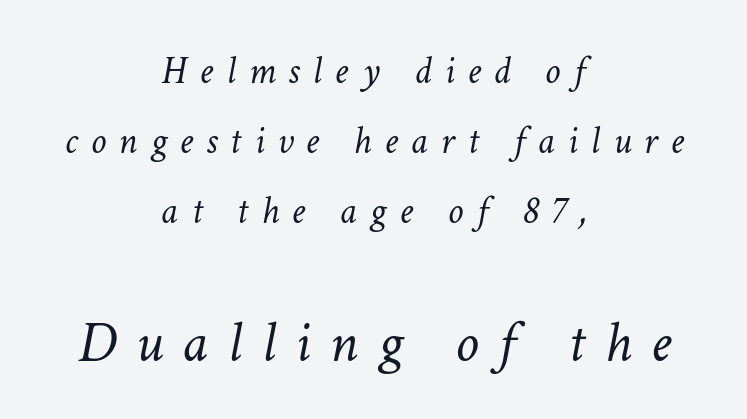
The image shows 59 px light type, italic (leaning right); set centered, line spacing 1.79x, unusually wide letter spacing (+0.33 em), not underlined; the second (bottom) block is 1.51x larger; low stroke contrast and a medium x-height.
